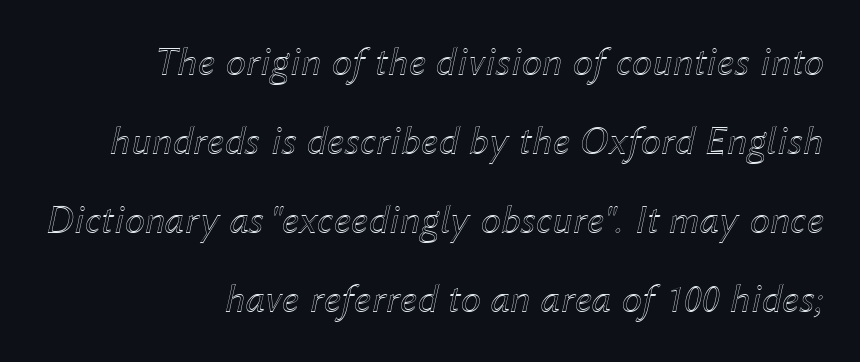
{"italic": "yes", "lean": "right", "slant_degrees": 12, "width": "normal", "x_height": "medium", "monospaced": "no", "underline": "no", "align": "right", "line_spacing": "loose", "line_spacing_ratio": 1.93, "letter_spacing": "normal", "letter_spacing_em": 0.0, "glyph_px": 41}
